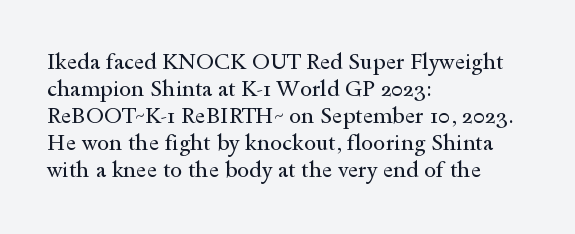
{"italic": "no", "bold": "no", "underline": "no", "align": "left", "line_spacing_ratio": 1.23, "letter_spacing": "normal", "letter_spacing_em": 0.0, "glyph_px": 22}
